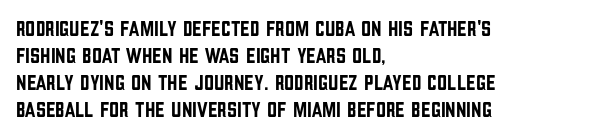
The image shows 22 px text type, upright; set left-aligned, line spacing 1.22x, normal letter spacing, not underlined.
